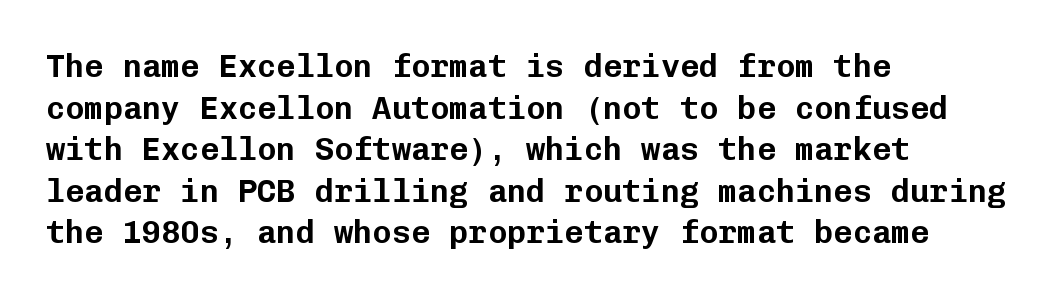
The image shows 32 px sans-serif type, upright, monospaced; set left-aligned, normal line spacing (1.3x), normal letter spacing, not underlined; low stroke contrast and a medium x-height.
